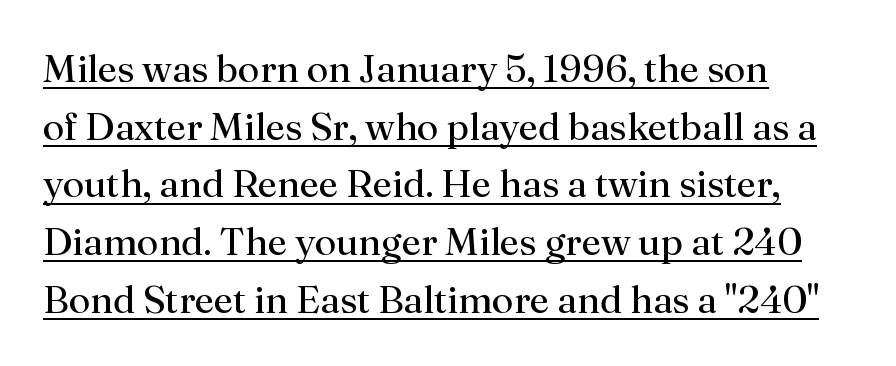
The image shows 39 px regular-weight serif type, upright; set left-aligned, normal line spacing (1.48x), normal letter spacing, underlined; medium stroke contrast and a small x-height.
